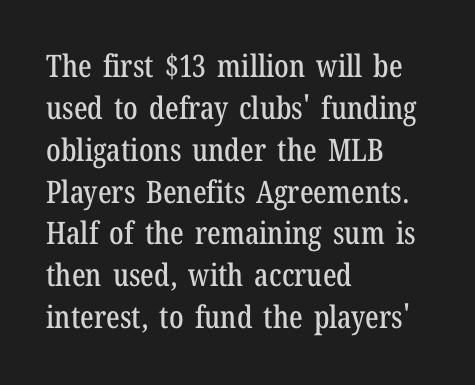
The image shows 31 px condensed serif type, upright; set left-aligned, normal line spacing (1.35x), normal letter spacing, not underlined; low stroke contrast and a medium x-height.
